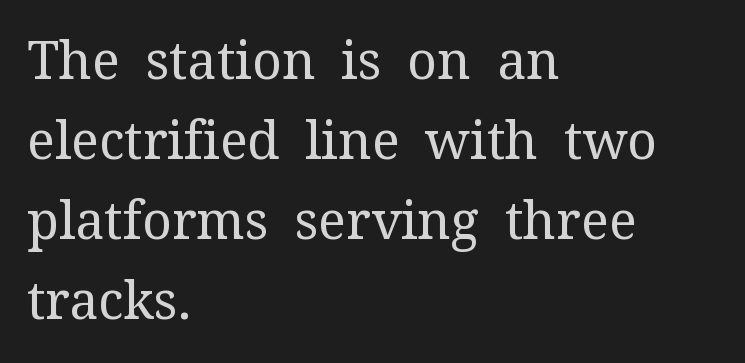
Q: Is the text bold? A: No.
Q: Is the text italic (slanted)? A: No, it is upright.
Q: Is the typeface a serif or a sans-serif typeface? A: Serif.
Q: Is the text underlined? A: No.
Q: How is the paragraph aligned? A: Left-aligned.
Q: Is the spacing between letters normal or unusually wide? A: Normal.
Q: Is the spacing between lines tight, normal or loose? A: Normal.
Q: Width (condensed, normal, or wide)? A: Normal.
Q: Stroke contrast? A: Medium.
Q: x-height? A: Medium.
Q: Monospaced? A: No.
